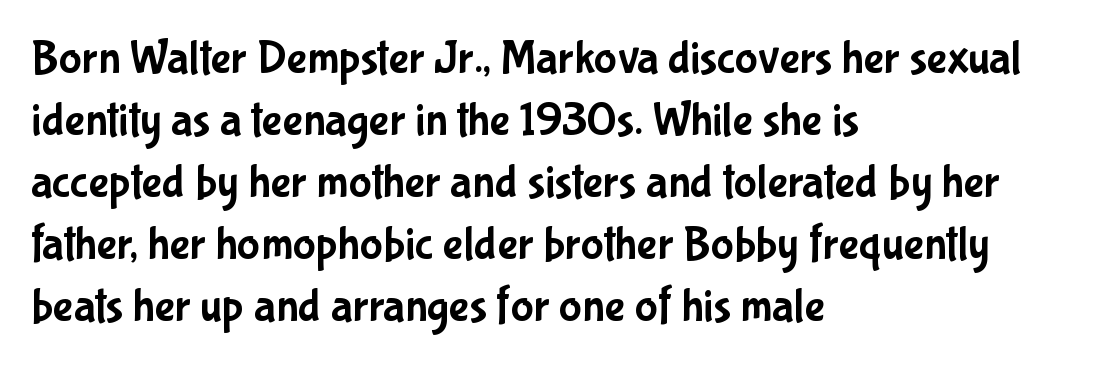
The image shows 48 px condensed sans-serif type, upright; set left-aligned, normal line spacing (1.29x), normal letter spacing, not underlined; low stroke contrast and a medium x-height.
